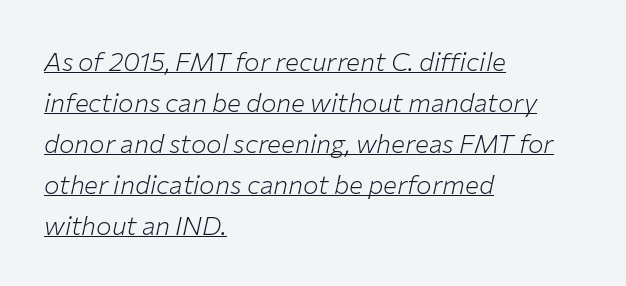
{"italic": "yes", "lean": "right", "slant_degrees": 12, "bold": "no", "underline": "yes", "align": "left", "line_spacing": "normal", "line_spacing_ratio": 1.58, "letter_spacing": "normal", "letter_spacing_em": 0.0, "glyph_px": 26}
